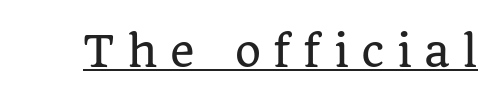
The image shows 42 px serif type, upright; set unusually wide letter spacing (+0.3 em), underlined; low stroke contrast and a large x-height.
